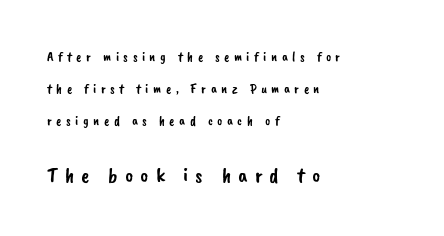
The image shows 22 px text type; set left-aligned, loose line spacing (2.27x), unusually wide letter spacing (+0.32 em), not underlined; the second (bottom) block is 1.57x larger.
